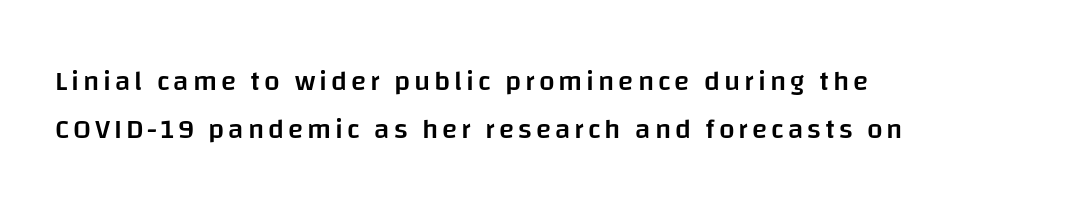
Designer's note — italics off, roman on. Character widths vary here, with narrow letters taking less room than wide ones. Note: no serifs on the glyphs. Caption: multi-line text, flush left, ragged right. The space beneath each line is pristine and unruled.
